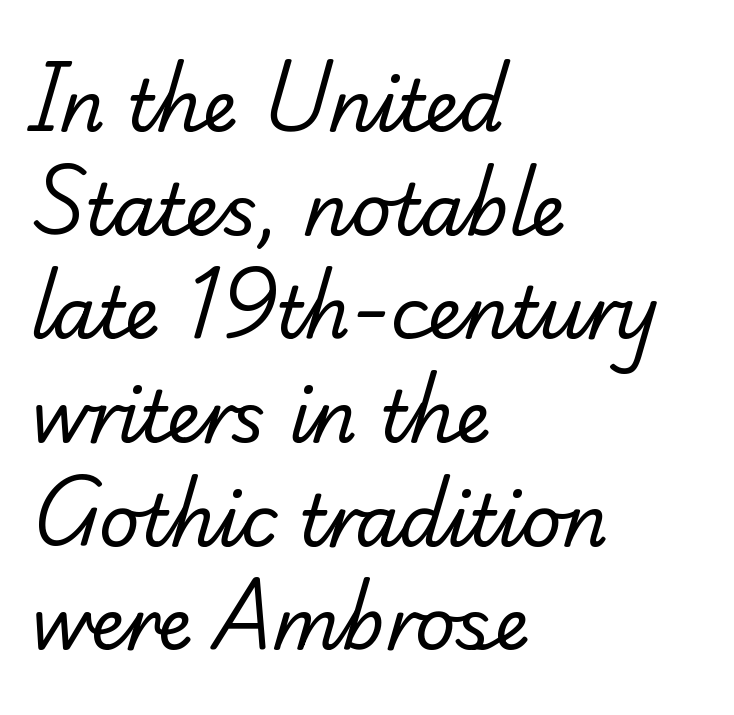
Q: Is the text bold? A: No.
Q: Is the typeface a serif or a sans-serif typeface? A: Serif.
Q: Is the text underlined? A: No.
Q: How is the paragraph aligned? A: Left-aligned.
Q: Is the spacing between letters normal or unusually wide? A: Normal.
Q: Is the spacing between lines tight, normal or loose? A: Normal.
Q: Width (condensed, normal, or wide)? A: Normal.
Q: Stroke contrast? A: Low.
Q: x-height? A: Small.
Q: Monospaced? A: No.
